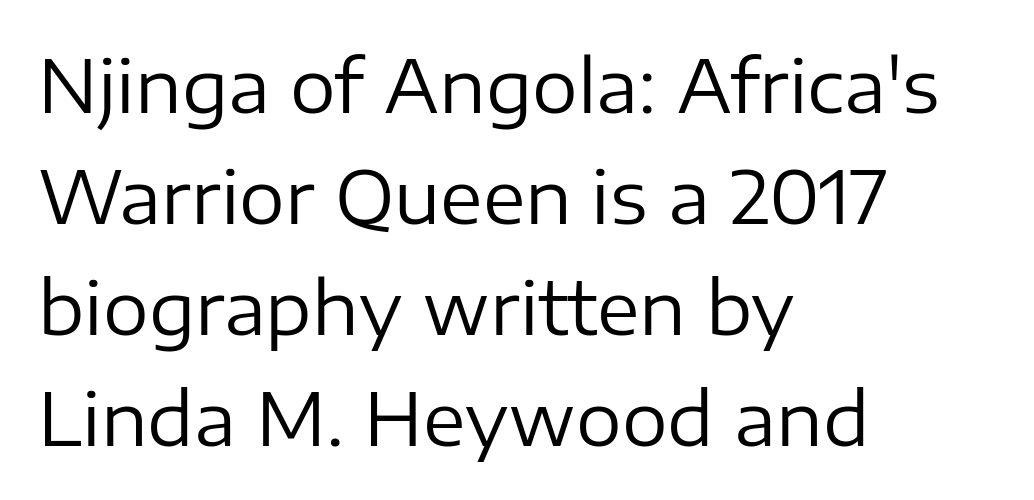
Counters stay open thanks to moderate or lighter strokes. Do the characters align in a grid? No, the font is proportional. Visually the block forms a straight wall on the left and a jagged coastline on the right. Does the type have serifs? No, each stem ends abruptly. Inter-character spacing is left at the font's built-in metrics. Nobody drew a line under any word here.
